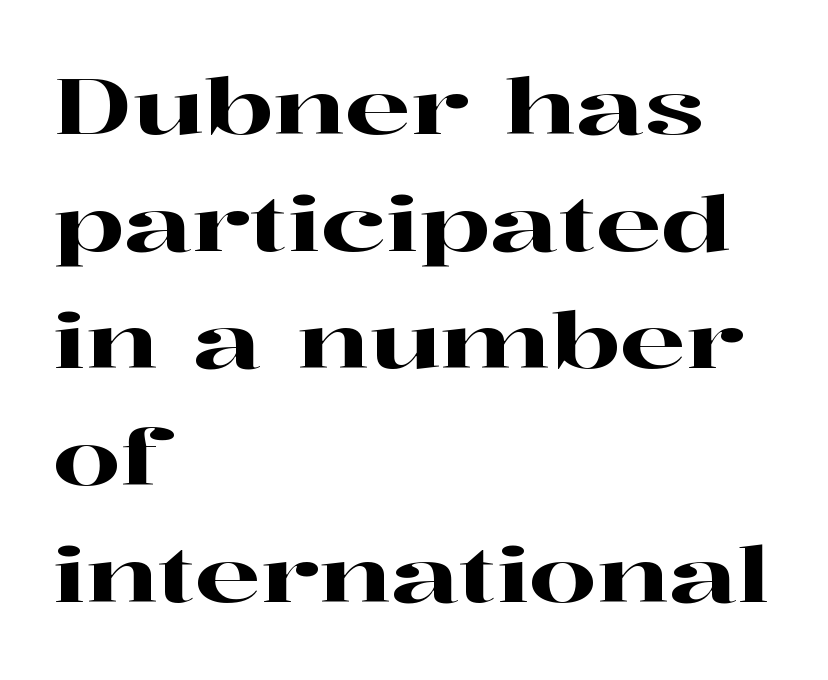
Q: Is the text italic (slanted)? A: No, it is upright.
Q: Is the typeface a serif or a sans-serif typeface? A: Serif.
Q: Is the text underlined? A: No.
Q: How is the paragraph aligned? A: Left-aligned.
Q: Is the spacing between letters normal or unusually wide? A: Normal.
Q: Is the spacing between lines tight, normal or loose? A: Normal.
Q: Width (condensed, normal, or wide)? A: Wide.
Q: Stroke contrast? A: High.
Q: x-height? A: Medium.
Q: Monospaced? A: No.
